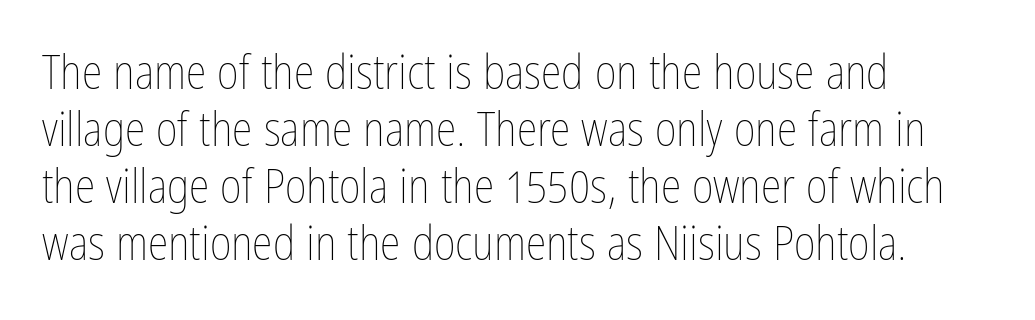
The image shows 47 px thin, condensed type, upright; set left-aligned, line spacing 1.21x, normal letter spacing, not underlined; low stroke contrast and a medium x-height.
